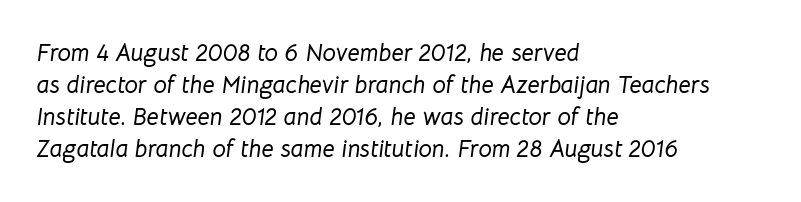
{"italic": "yes", "lean": "right", "slant_degrees": 8, "underline": "no", "align": "left", "line_spacing": "normal", "line_spacing_ratio": 1.34, "letter_spacing": "normal", "letter_spacing_em": 0.0, "glyph_px": 24}
